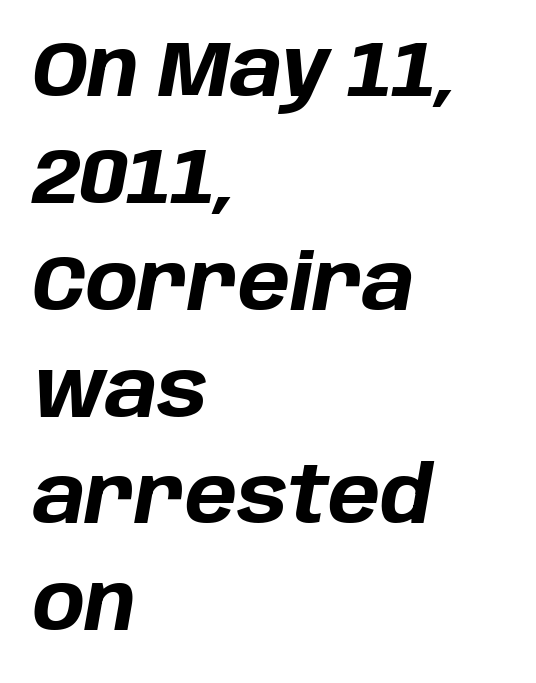
{"italic": "yes", "lean": "right", "slant_degrees": 10, "bold": "yes", "weight": "bold", "width": "normal", "stroke_contrast": "low", "x_height": "large", "monospaced": "no", "underline": "no", "align": "left", "line_spacing": "normal", "line_spacing_ratio": 1.37, "letter_spacing": "normal", "letter_spacing_em": 0.0, "glyph_px": 78}
